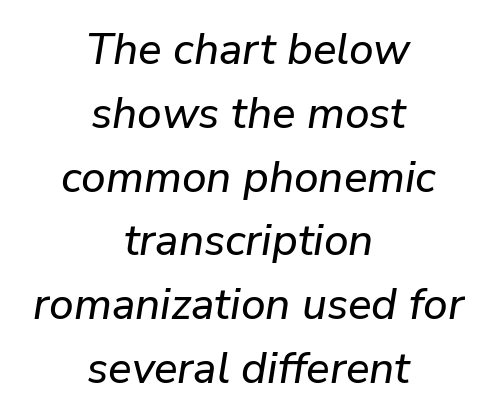
The image shows 44 px text type, italic (leaning right); set centered, normal line spacing (1.45x), normal letter spacing, not underlined; low stroke contrast and a medium x-height.
